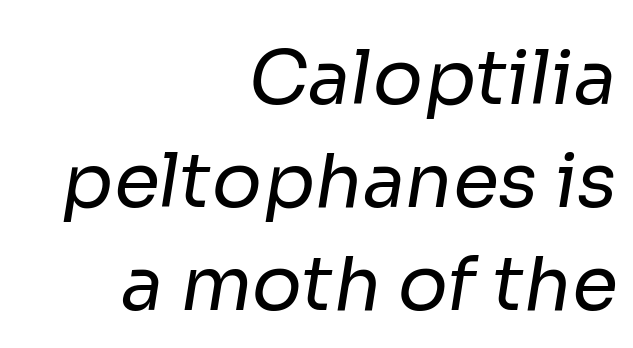
The image shows 74 px regular-weight sans-serif type; set right-aligned, normal line spacing (1.39x), normal letter spacing, not underlined; low stroke contrast and a medium x-height.
